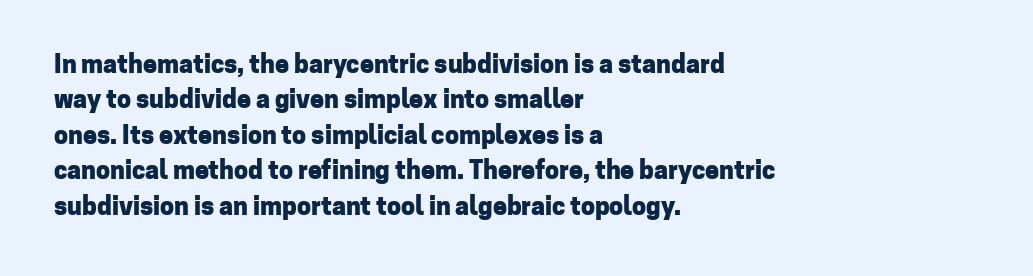
The image shows 25 px bold type, upright; set left-aligned, normal line spacing (1.42x), normal letter spacing, not underlined.
